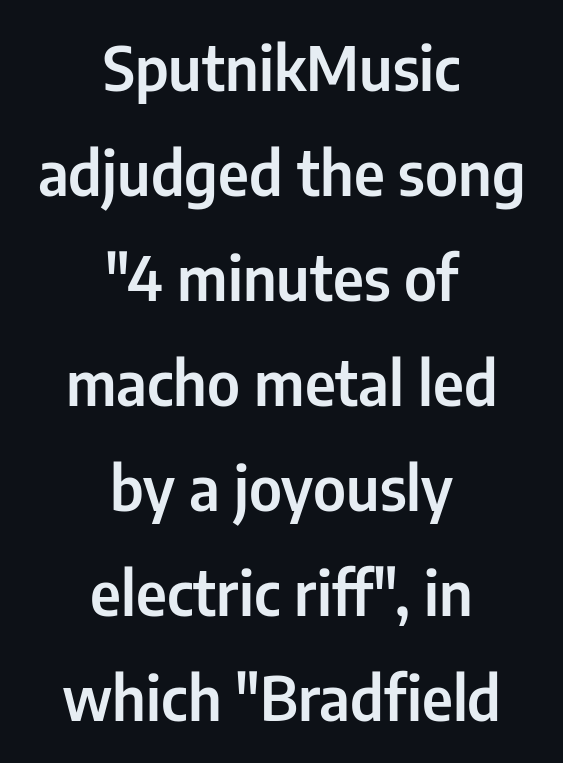
{"serif": "no", "italic": "no", "width": "condensed", "stroke_contrast": "low", "x_height": "medium", "monospaced": "no", "underline": "no", "align": "center", "line_spacing_ratio": 1.72, "letter_spacing": "normal", "letter_spacing_em": 0.0, "glyph_px": 61}
